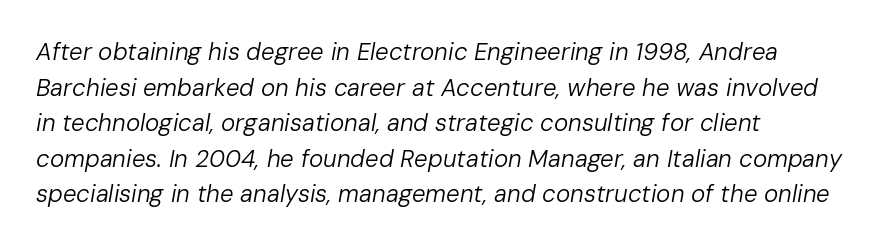
Q: Is the text bold? A: No.
Q: Is the text italic (slanted)? A: Yes, it leans right by about 10 degrees.
Q: Is the text underlined? A: No.
Q: How is the paragraph aligned? A: Left-aligned.
Q: Is the spacing between letters normal or unusually wide? A: Normal.
Q: Is the spacing between lines tight, normal or loose? A: Normal.
